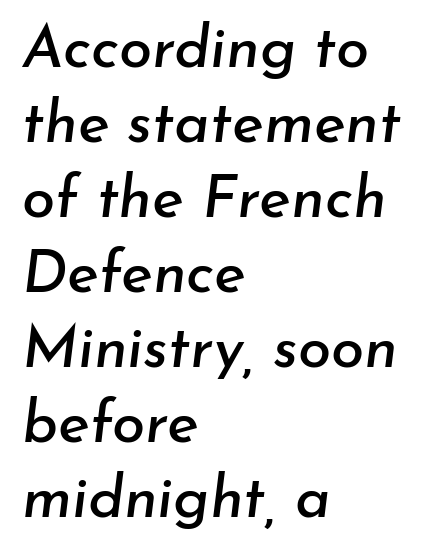
Q: Is the text italic (slanted)? A: Yes, it leans right by about 7 degrees.
Q: Is the text underlined? A: No.
Q: How is the paragraph aligned? A: Left-aligned.
Q: Is the spacing between letters normal or unusually wide? A: Normal.
Q: Is the spacing between lines tight, normal or loose? A: Normal.
Q: Width (condensed, normal, or wide)? A: Normal.
Q: Stroke contrast? A: Low.
Q: x-height? A: Small.
Q: Monospaced? A: No.
